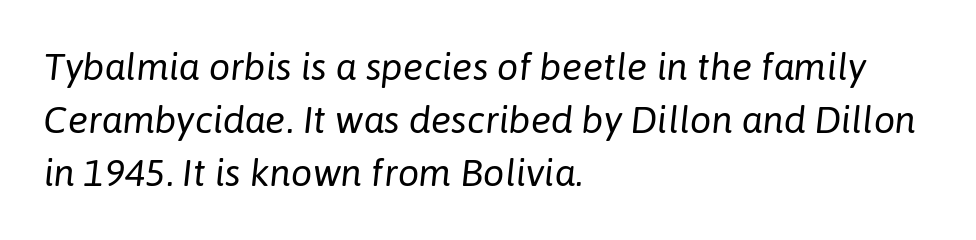
The image shows 38 px regular-weight type, italic (leaning right); set left-aligned, normal line spacing (1.4x), normal letter spacing, not underlined; low stroke contrast and a medium x-height.
